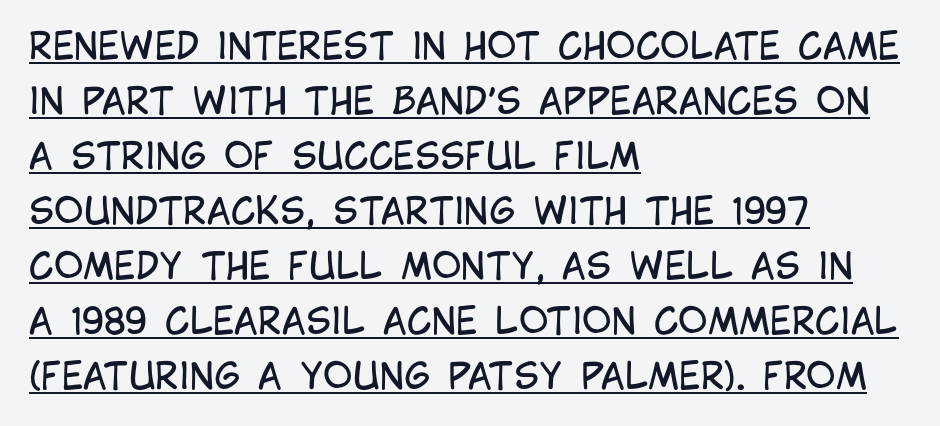
The image shows 36 px regular-weight, condensed sans-serif type, upright; set left-aligned, normal line spacing (1.53x), normal letter spacing, underlined; low stroke contrast and a large x-height.
